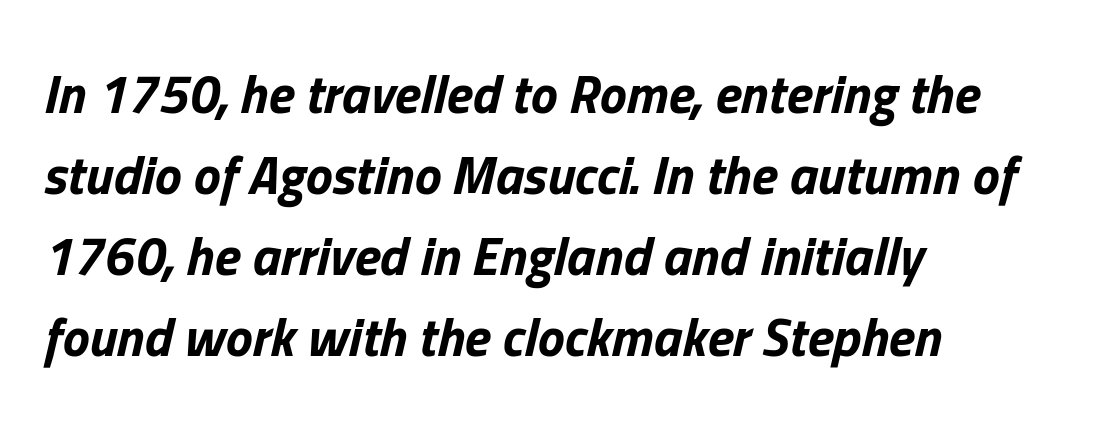
Characters are canted at an angle relative to the baseline's perpendicular. Look at the stroke-to-counter ratio: heavy, a bold. Nobody touched the tracking dial on this one. Interline gaps are of average width in this sample. This rendering uses left alignment, leaving the right contour irregular. Descender tails drop into unmarked territory.
